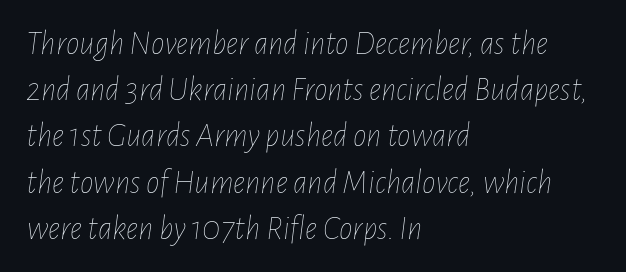
Q: Is the text bold? A: No.
Q: Is the text italic (slanted)? A: Yes, it leans right by about 7 degrees.
Q: Is the text underlined? A: No.
Q: How is the paragraph aligned? A: Left-aligned.
Q: Is the spacing between letters normal or unusually wide? A: Normal.
Q: Is the spacing between lines tight, normal or loose? A: Normal.
Q: Width (condensed, normal, or wide)? A: Condensed.
Q: Stroke contrast? A: Low.
Q: x-height? A: Medium.
Q: Monospaced? A: No.
